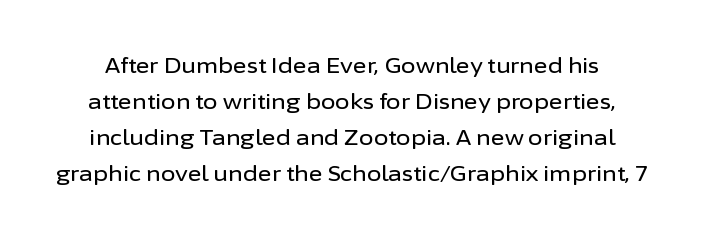
Q: Is the text italic (slanted)? A: No, it is upright.
Q: Is the text underlined? A: No.
Q: Is the spacing between letters normal or unusually wide? A: Normal.
